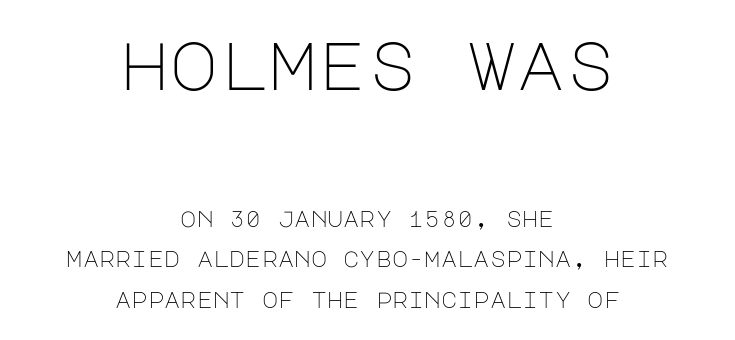
{"serif": "no", "italic": "no", "bold": "no", "weight": "light", "width": "normal", "stroke_contrast": "low", "x_height": "large", "underline": "no", "align": "center", "line_spacing_ratio": 1.85, "letter_spacing": "normal", "letter_spacing_em": 0.0, "larger_block": "first", "size_ratio": 3.05, "glyph_px": 67}
